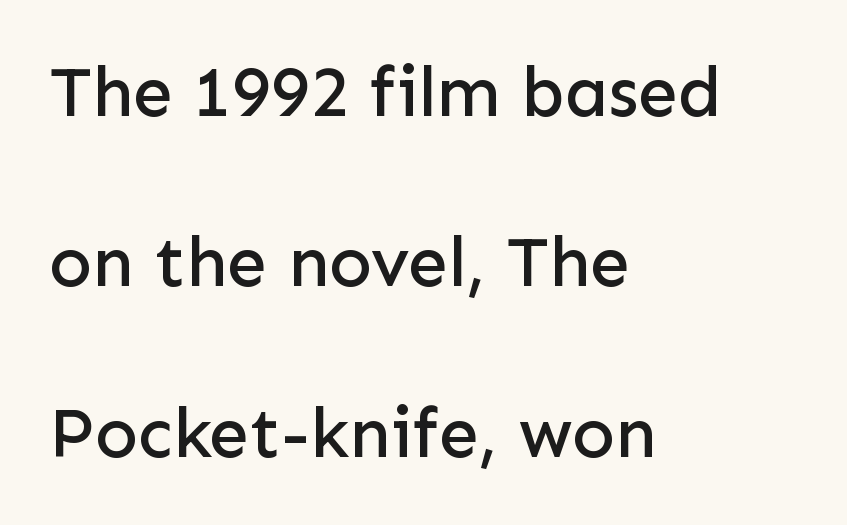
Q: Is the text italic (slanted)? A: No, it is upright.
Q: Is the typeface a serif or a sans-serif typeface? A: Sans-serif.
Q: Is the text underlined? A: No.
Q: How is the paragraph aligned? A: Left-aligned.
Q: Is the spacing between letters normal or unusually wide? A: Normal.
Q: Is the spacing between lines tight, normal or loose? A: Loose.
Q: Width (condensed, normal, or wide)? A: Normal.
Q: Stroke contrast? A: Low.
Q: x-height? A: Medium.
Q: Monospaced? A: No.
